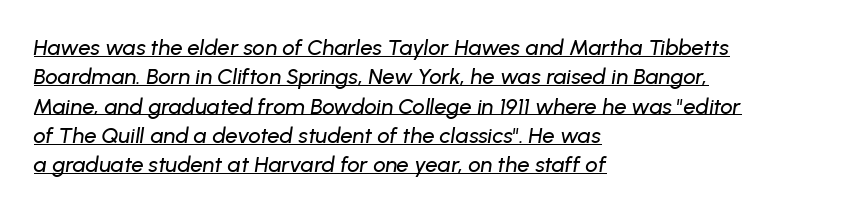
{"italic": "yes", "lean": "right", "slant_degrees": 8, "underline": "yes", "align": "left", "line_spacing": "normal", "line_spacing_ratio": 1.33, "letter_spacing": "normal", "letter_spacing_em": 0.0, "glyph_px": 22}
